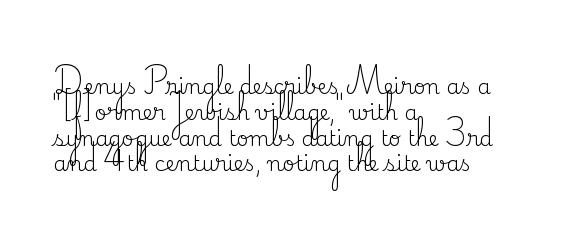
The image shows 21 px text type, upright; set left-aligned, line spacing 1.23x, normal letter spacing, not underlined.
